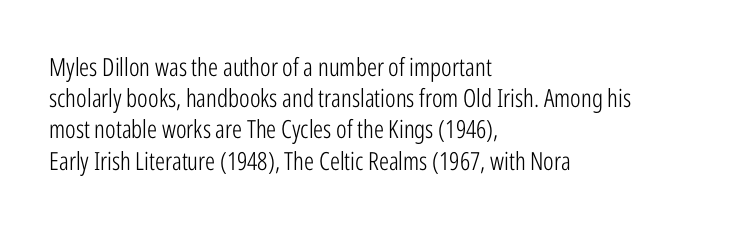
{"italic": "no", "bold": "no", "underline": "no", "align": "left", "line_spacing": "normal", "line_spacing_ratio": 1.25, "letter_spacing": "normal", "letter_spacing_em": 0.0, "glyph_px": 25}
